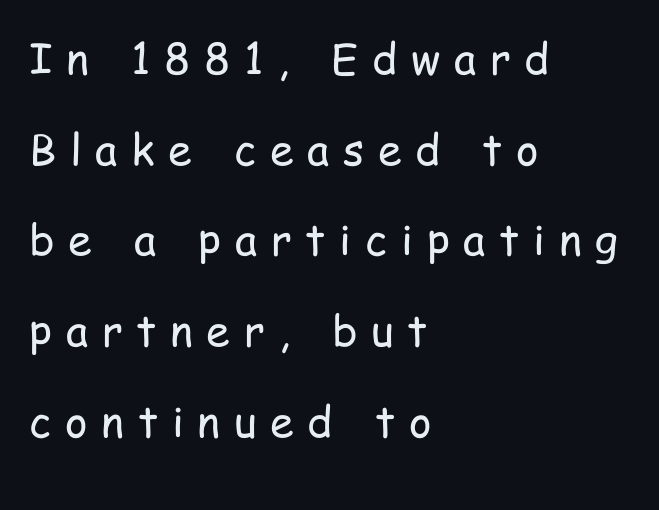
The passage shown is typeset with a sans-serif family. Layout note: lines flush left. Italic? Not at all — the glyphs are vertical. The rendering uses natural spacing where letterforms have individual widths. Words float on clear page, feet unadorned. The horizontal fit of the characters is loose and conspicuously gappy.
